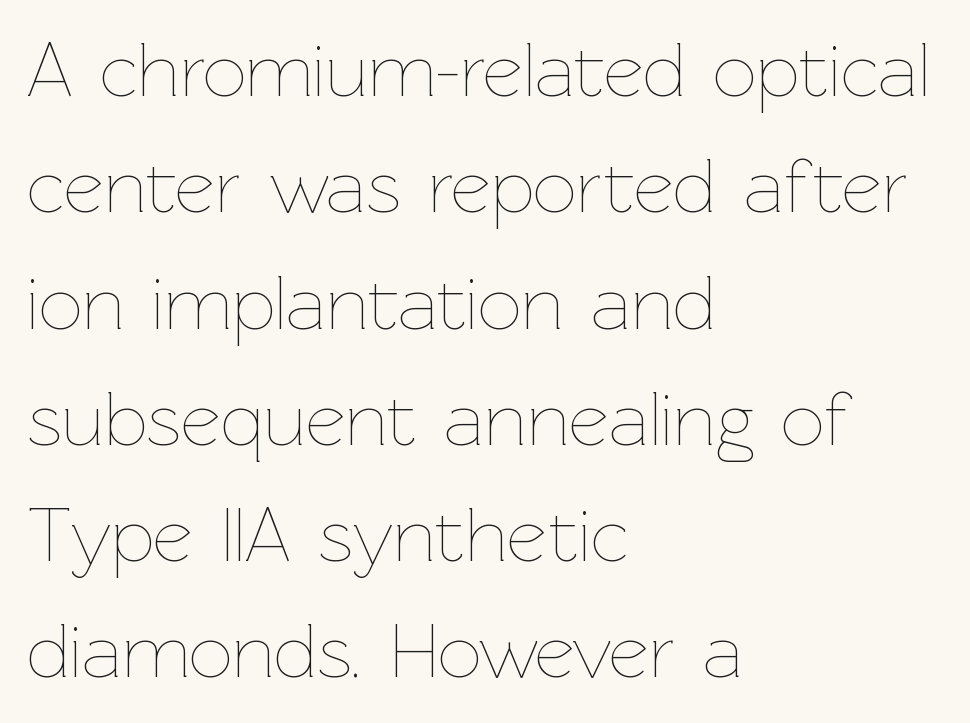
{"italic": "no", "bold": "no", "weight": "thin", "width": "normal", "stroke_contrast": "low", "x_height": "medium", "monospaced": "no", "underline": "no", "align": "left", "line_spacing": "normal", "line_spacing_ratio": 1.51, "letter_spacing": "normal", "letter_spacing_em": 0.0, "glyph_px": 77}
